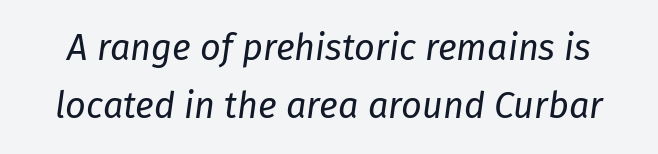
Q: Is the text bold? A: No.
Q: Is the text italic (slanted)? A: Yes, it leans right by about 8 degrees.
Q: Is the text underlined? A: No.
Q: Is the spacing between letters normal or unusually wide? A: Normal.
Q: Is the spacing between lines tight, normal or loose? A: Normal.
Q: Width (condensed, normal, or wide)? A: Normal.
Q: Stroke contrast? A: Low.
Q: x-height? A: Medium.
Q: Monospaced? A: No.
